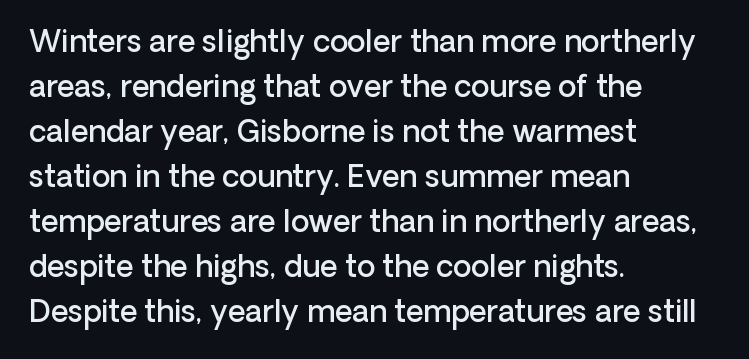
This rendering employs a face without finishing strokes, i.e., a sans-serif. The ragged edge is on the right, which tells us the setting is flush left. The passage shown has conventional tracking throughout. Reading down the column, the eye jumps a familiar distance to each next line. Do the letters lean? They stand straight. This is the in-between weight designers call semibold or demi.
